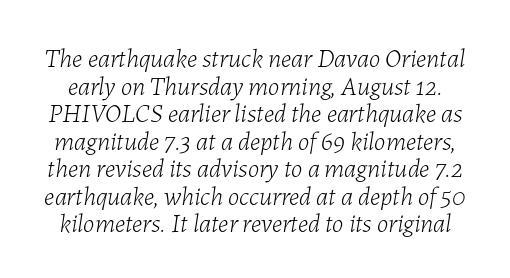
The text carries the slant typical of an italic or oblique font. Each word holds together tightly as a unit, with standard inter-letter gaps. Cramped leading. Clear beneath every line of the passage.
